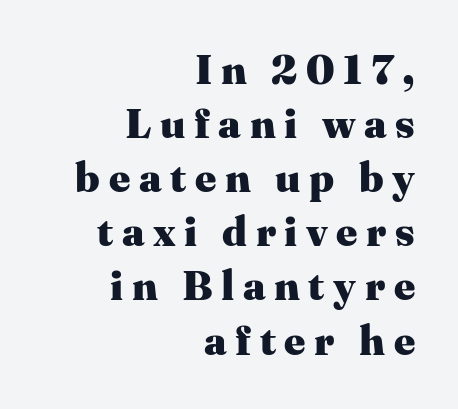
Q: Is the text bold? A: Yes.
Q: Is the text italic (slanted)? A: No, it is upright.
Q: Is the typeface a serif or a sans-serif typeface? A: Serif.
Q: Is the text underlined? A: No.
Q: How is the paragraph aligned? A: Right-aligned.
Q: Is the spacing between letters normal or unusually wide? A: Unusually wide.
Q: Is the spacing between lines tight, normal or loose? A: Normal.
Q: Width (condensed, normal, or wide)? A: Normal.
Q: Stroke contrast? A: Medium.
Q: x-height? A: Medium.
Q: Monospaced? A: No.
